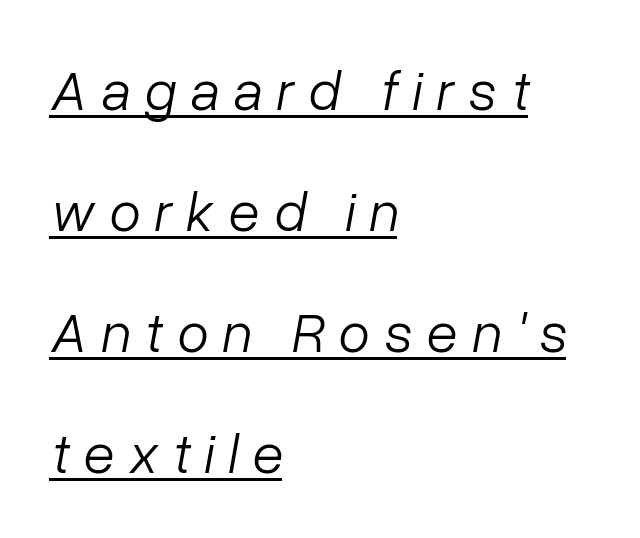
The image shows 57 px light type, italic (leaning right); set left-aligned, loose line spacing (2.12x), unusually wide letter spacing (+0.25 em), underlined; low stroke contrast and a medium x-height.
